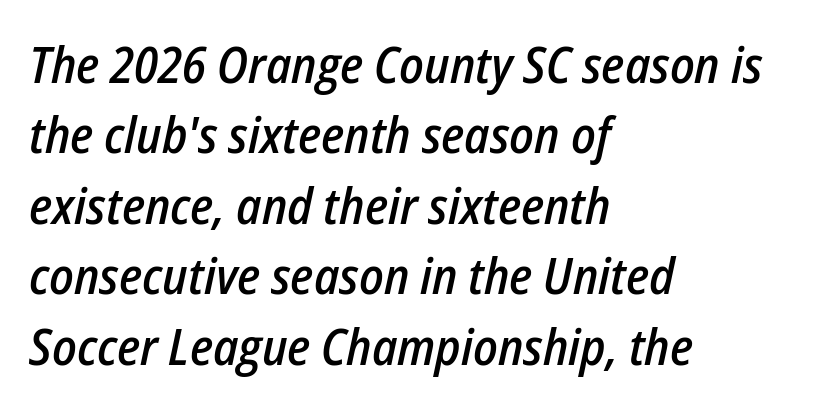
Q: Is the text bold? A: Semi-bold.
Q: Is the text italic (slanted)? A: Yes, it leans right by about 12 degrees.
Q: Is the text underlined? A: No.
Q: How is the paragraph aligned? A: Left-aligned.
Q: Is the spacing between letters normal or unusually wide? A: Normal.
Q: Is the spacing between lines tight, normal or loose? A: Normal.
Q: Width (condensed, normal, or wide)? A: Condensed.
Q: Stroke contrast? A: Low.
Q: x-height? A: Medium.
Q: Monospaced? A: No.
